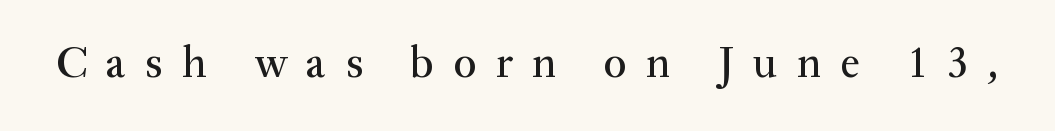
Nobody drew a line under any word here. A serif font was chosen for this passage. Characters remain perfectly vertical along every line. Do the characters align in a grid? No, the font is proportional.
